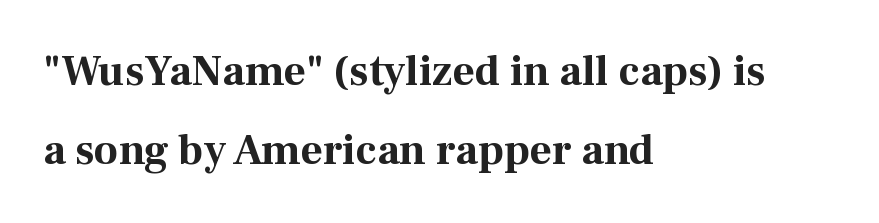
The image shows 43 px bold serif type, upright; set left-aligned, line spacing 1.84x, normal letter spacing, not underlined; medium stroke contrast and a medium x-height.
